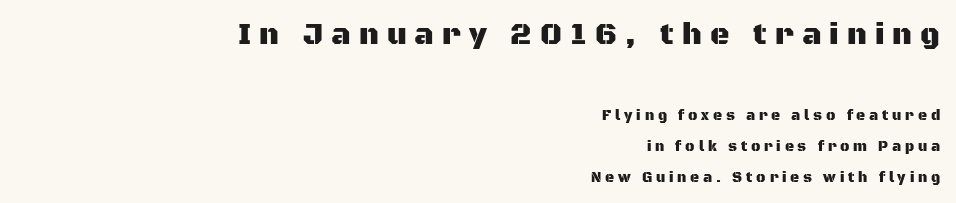
Q: Is the text italic (slanted)? A: No, it is upright.
Q: Is the typeface a serif or a sans-serif typeface? A: Sans-serif.
Q: Is the text underlined? A: No.
Q: How is the paragraph aligned? A: Right-aligned.
Q: Is the spacing between letters normal or unusually wide? A: Unusually wide.
Q: Is the spacing between lines tight, normal or loose? A: Loose.
Q: Which block of text is set in a larger size, the first (top) or the second (bottom)? A: The first (top) one.
Q: Width (condensed, normal, or wide)? A: Normal.
Q: Stroke contrast? A: Medium.
Q: x-height? A: Large.
Q: Monospaced? A: No.
